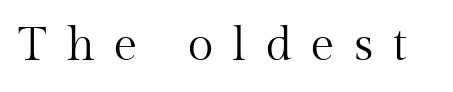
Think standard paragraph weight, or any step lighter than that. Letterform terminals end in serifs throughout the passage. A bare baseline throughout the passage. The type sits square on the baseline with zero lean. Someone cranked the tracking dial way up on this one. Looks like regular typesetting: each glyph gets only the width it needs.
